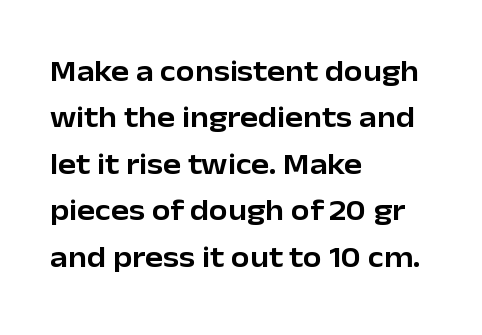
The words here are not underlined. The typography opts for an upright posture over an oblique one. What's the leading like? Ordinary, nothing unusual. A typesetter would call this proportional, since set widths differ per character.
